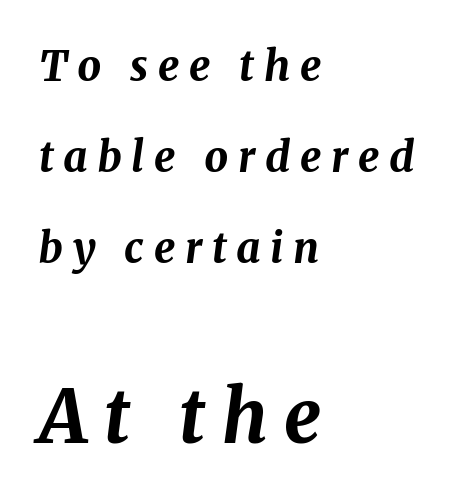
Q: Is the text bold? A: Yes.
Q: Is the text italic (slanted)? A: Yes, it leans right by about 8 degrees.
Q: Is the text underlined? A: No.
Q: How is the paragraph aligned? A: Left-aligned.
Q: Is the spacing between letters normal or unusually wide? A: Unusually wide.
Q: Is the spacing between lines tight, normal or loose? A: Loose.
Q: Which block of text is set in a larger size, the first (top) or the second (bottom)? A: The second (bottom) one.
Q: Width (condensed, normal, or wide)? A: Normal.
Q: Stroke contrast? A: Medium.
Q: x-height? A: Medium.
Q: Monospaced? A: No.
